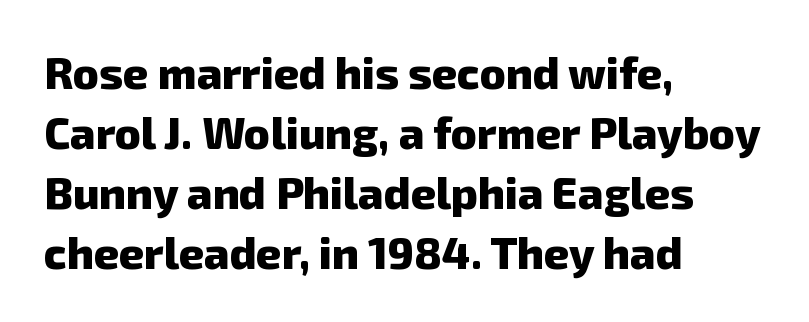
{"serif": "no", "bold": "yes", "weight": "heavy", "width": "normal", "stroke_contrast": "low", "x_height": "medium", "monospaced": "no", "underline": "no", "align": "left", "line_spacing": "normal", "line_spacing_ratio": 1.36, "letter_spacing": "normal", "letter_spacing_em": 0.0, "glyph_px": 44}
